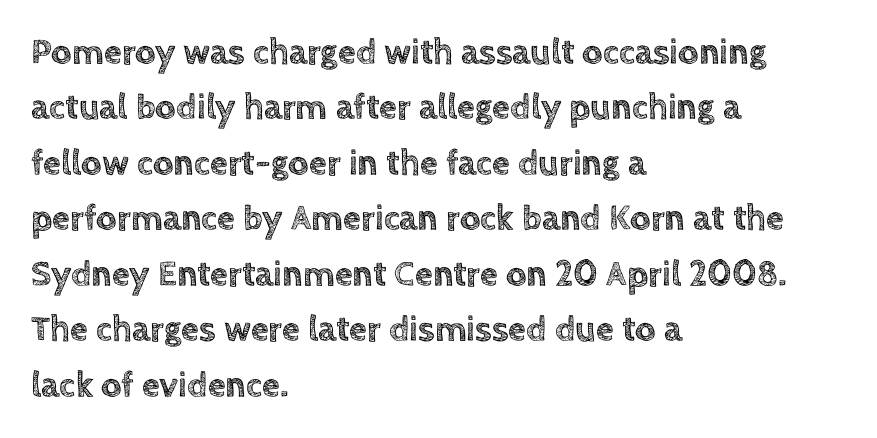
The image shows 36 px text type, upright; set left-aligned, normal line spacing (1.54x), normal letter spacing, not underlined; a large x-height.
